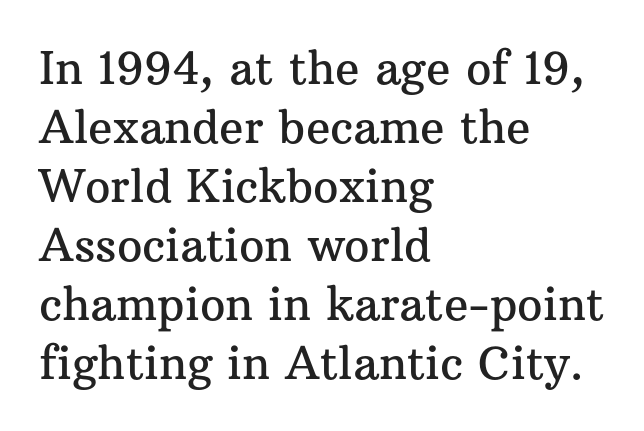
The image shows 45 px serif type, upright; set left-aligned, normal line spacing (1.31x), normal letter spacing, not underlined; medium stroke contrast and a medium x-height.
